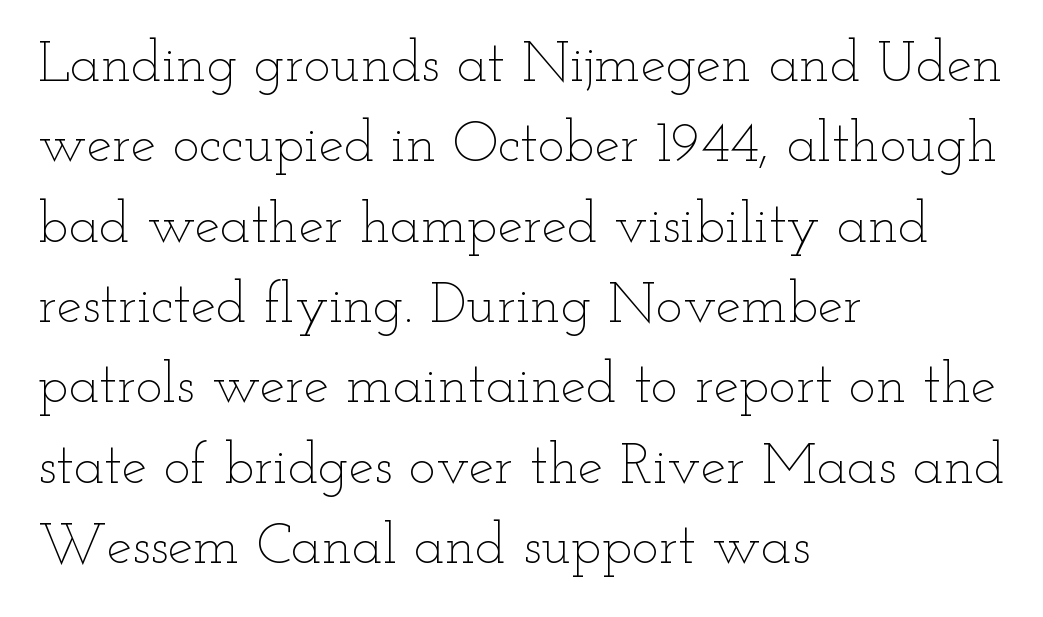
No extra tracking has been applied to these lines. A typesetter would call this proportional, since set widths differ per character. If you drew a line through each stem, it would be perfectly vertical. Whoever set this chose a conventional vertical rhythm.
